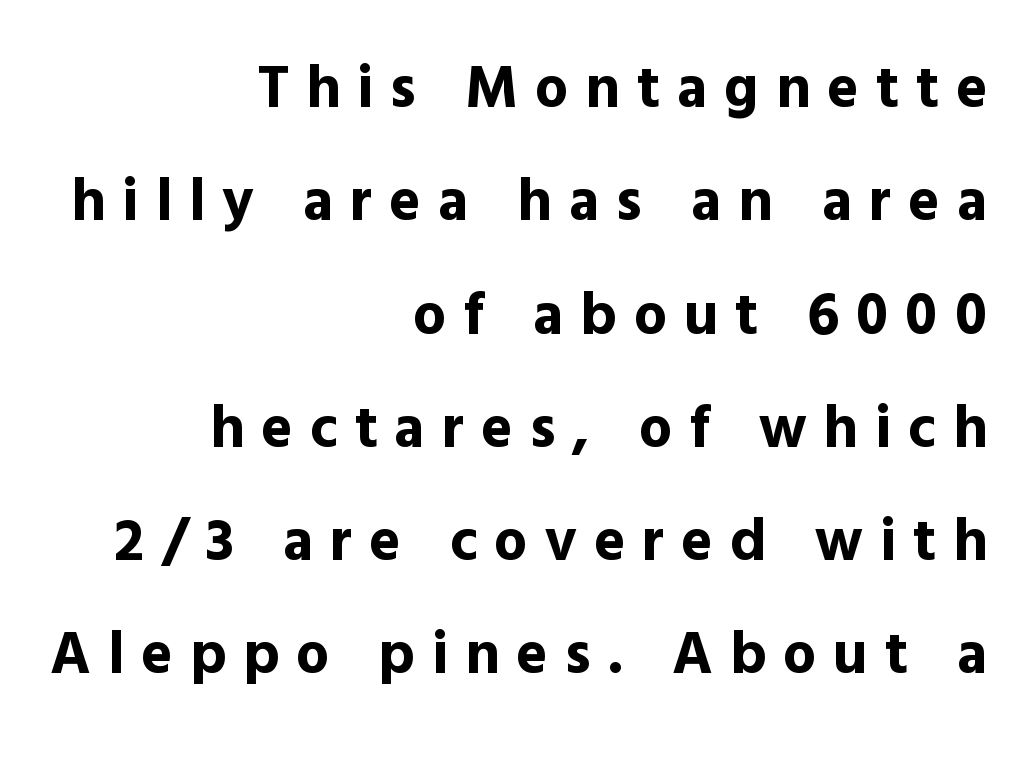
The image shows 59 px bold sans-serif type, upright; set right-aligned, loose line spacing (1.92x), unusually wide letter spacing (+0.29 em), not underlined; a medium x-height.
